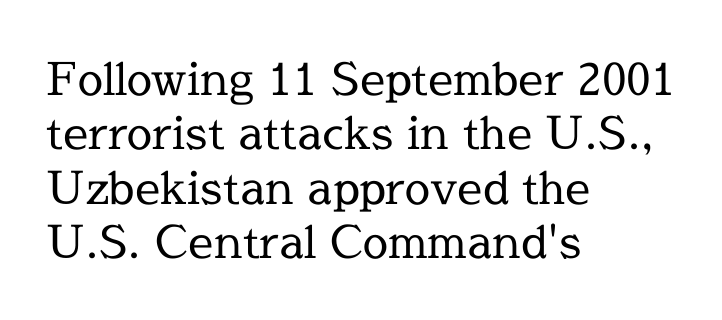
The passage shown is not underscored anywhere. Is there any slant? The stems are plumb. Old-style or modern, the face here clearly has serifs. Short and long lines alike share a common starting point at left. Heaviness? Minimal to ordinary, like unemphasized prose. Looks like regular typesetting: each glyph gets only the width it needs.
